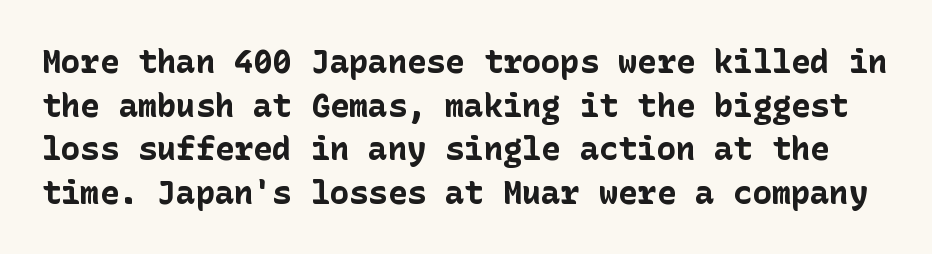
The typography opts for an upright posture over an oblique one. Pretty heavy lettering here — definitely bold. Each letter's strokes conclude bluntly, with no projecting serifs. Vertically, the passage feels balanced, rows spaced as you'd expect. Caption: standard tracking, unaltered. Words float on clear page, feet unadorned.
